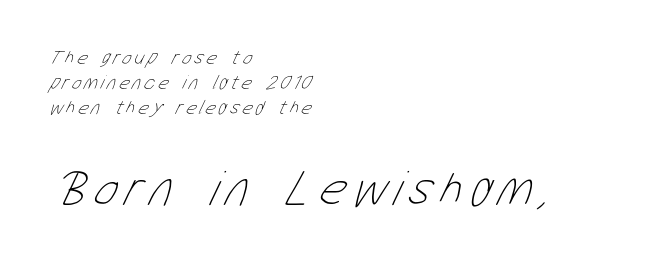
The typeface has the unassuming heft of standard copy or less. Larger block? The one below; the one above is distinctly smaller. Proportional: the letters do not fall into vertical columns. Left-aligned paragraph, ragged on the right.
